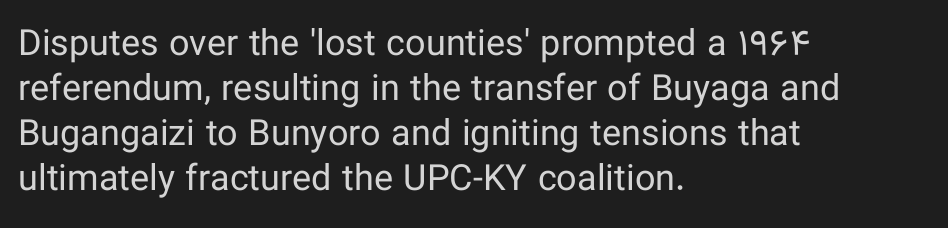
{"serif": "no", "italic": "no", "bold": "no", "weight": "regular", "width": "normal", "stroke_contrast": "low", "x_height": "medium", "monospaced": "no", "underline": "no", "align": "left", "line_spacing": "normal", "line_spacing_ratio": 1.25, "letter_spacing": "normal", "letter_spacing_em": 0.0, "glyph_px": 36}
